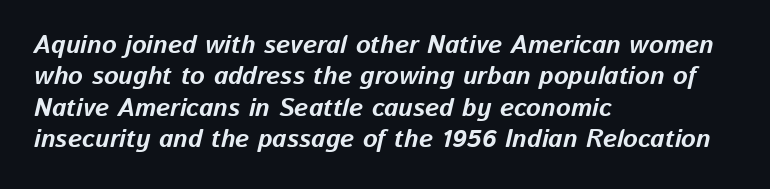
The image shows 25 px bold type, italic (leaning right); set left-aligned, normal line spacing (1.26x), normal letter spacing, not underlined.
